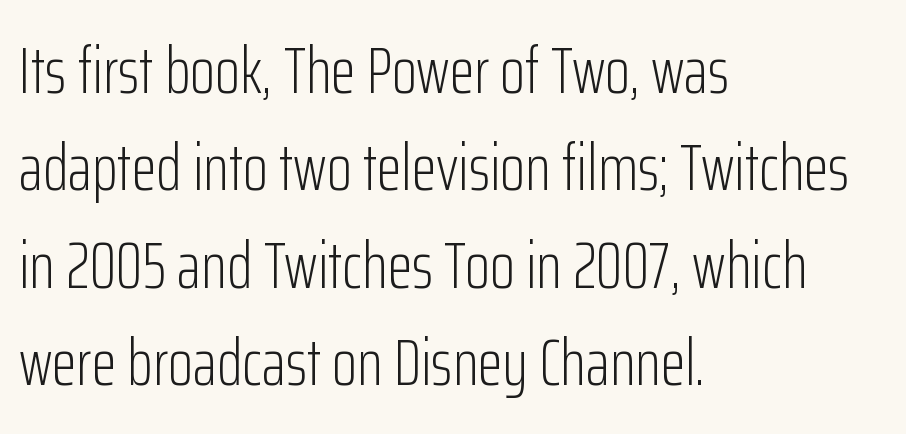
In terms of letterform style, serifs are entirely absent. The face used here is rendered with its standard letterfit. The passage is arranged the way most books set body copy — flush left. The designer left line spacing at the default.
